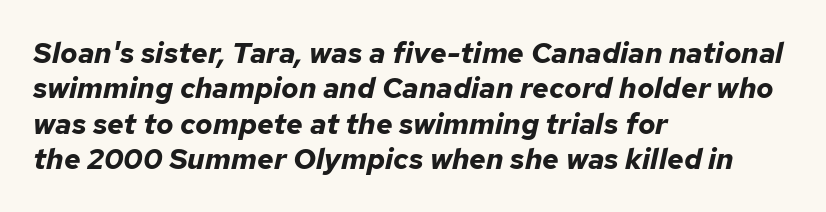
The image shows 29 px bold type, italic (leaning right); set left-aligned, line spacing 1.22x, normal letter spacing, not underlined; low stroke contrast and a medium x-height.
